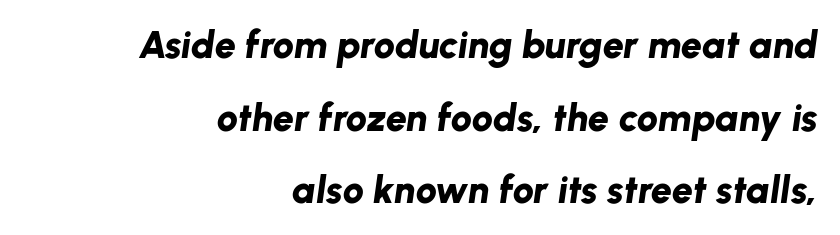
The image shows 38 px bold type, italic (leaning right); set right-aligned, loose line spacing (1.91x), normal letter spacing, not underlined; low stroke contrast and a medium x-height.
